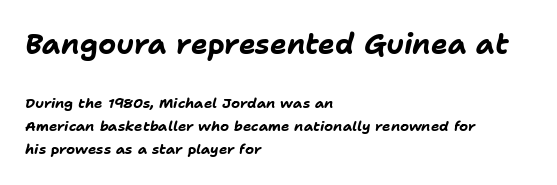
{"italic": "yes", "lean": "right", "slant_degrees": 11, "bold": "yes", "weight": "bold", "width": "normal", "stroke_contrast": "low", "x_height": "medium", "monospaced": "no", "underline": "no", "align": "left", "line_spacing": "normal", "line_spacing_ratio": 1.64, "letter_spacing": "normal", "letter_spacing_em": 0.0, "larger_block": "first", "size_ratio": 2.0, "glyph_px": 28}
